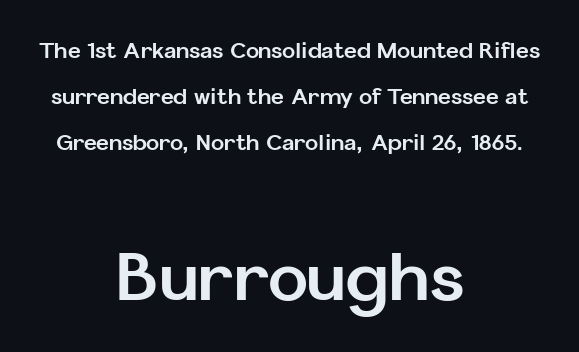
Nobody drew a line under any word here. Note: smaller setting up top, larger setting below. Here the designer chose a conventional face with non-uniform glyph widths. The lines in this sample share a center point and differ in where they start and stop. Note: no serifs on the glyphs.
